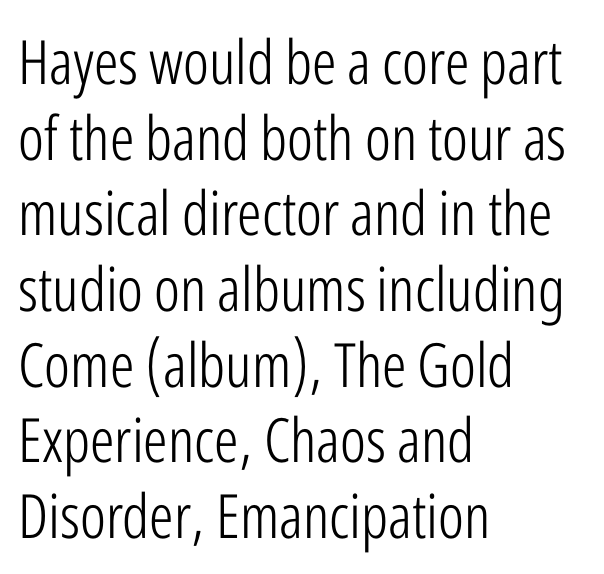
The image shows 61 px light, condensed sans-serif type, upright; set left-aligned, line spacing 1.24x, normal letter spacing, not underlined; low stroke contrast and a medium x-height.
